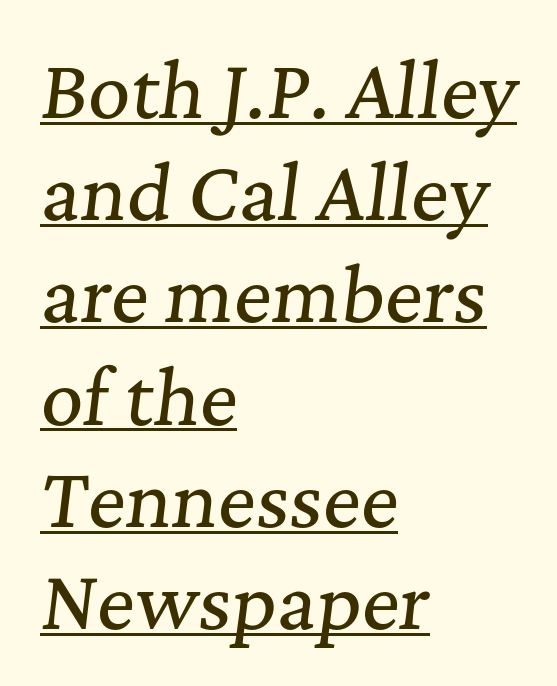
These lines keep a tight, regular rhythm from letter to letter. If you measured baseline to baseline, you'd find a middling distance. The passage shown is typed in a proportional face where columns would drift. You can see a thin bar hugging the bottom of the glyphs. It's the slanting kind of type.
